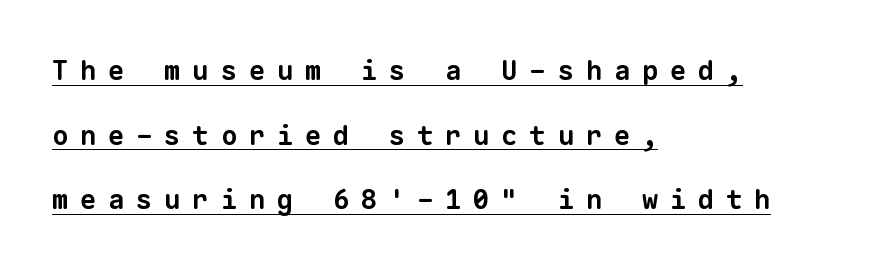
Q: Is the text bold? A: Yes.
Q: Is the text underlined? A: Yes.
Q: How is the paragraph aligned? A: Left-aligned.
Q: Is the spacing between letters normal or unusually wide? A: Unusually wide.
Q: Is the spacing between lines tight, normal or loose? A: Loose.
